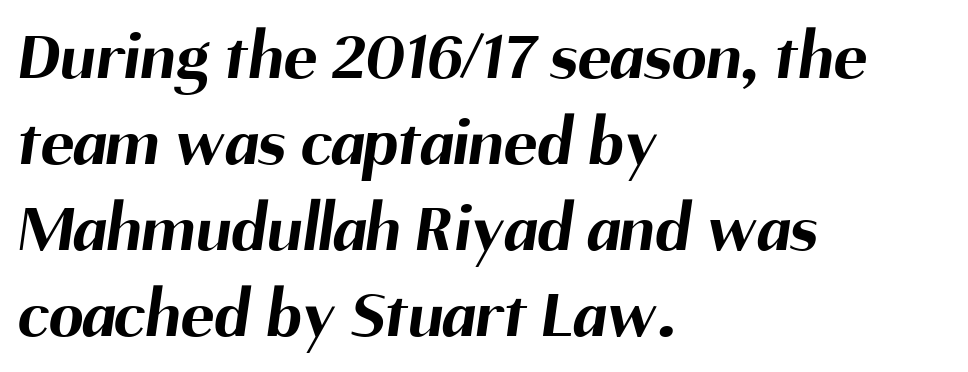
{"serif": "no", "bold": "yes", "weight": "bold", "width": "normal", "stroke_contrast": "medium", "x_height": "medium", "monospaced": "no", "underline": "no", "align": "left", "line_spacing_ratio": 1.23, "letter_spacing": "normal", "letter_spacing_em": 0.0, "glyph_px": 70}
